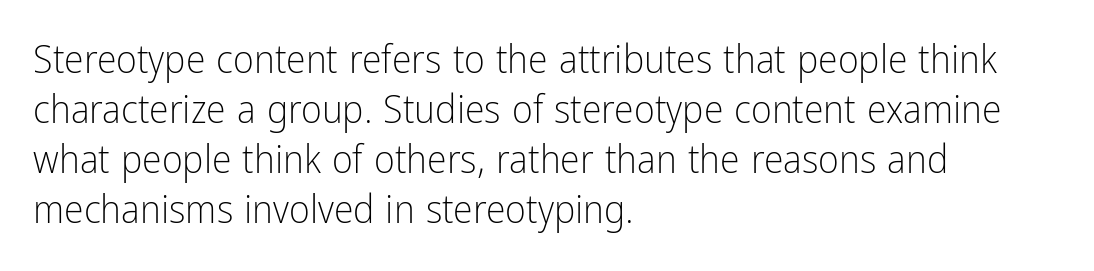
Q: Is the text bold? A: No.
Q: Is the text italic (slanted)? A: No, it is upright.
Q: Is the typeface a serif or a sans-serif typeface? A: Sans-serif.
Q: Is the text underlined? A: No.
Q: How is the paragraph aligned? A: Left-aligned.
Q: Is the spacing between letters normal or unusually wide? A: Normal.
Q: Is the spacing between lines tight, normal or loose? A: Normal.
Q: Width (condensed, normal, or wide)? A: Condensed.
Q: Stroke contrast? A: Low.
Q: x-height? A: Medium.
Q: Monospaced? A: No.
